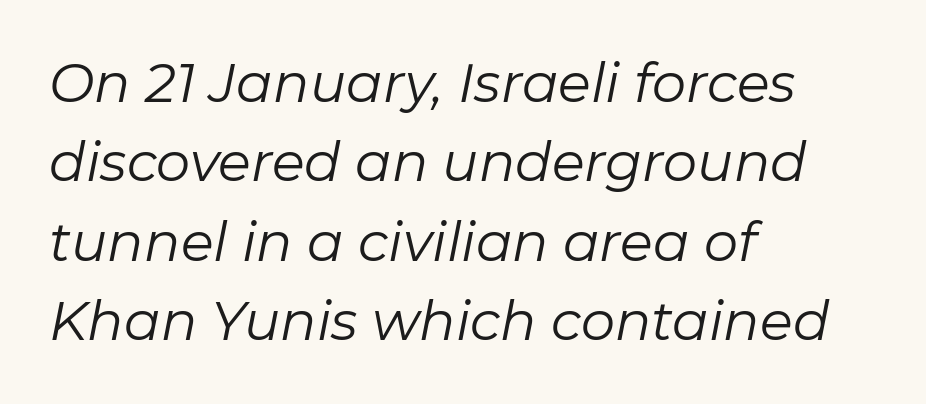
A normal amount of white space separates one row of letters from the next. This is oblique type, the kind used for emphasis or titles. Quick note: underline off. The text block is weighted toward the left margin, trailing off unevenly rightward.
